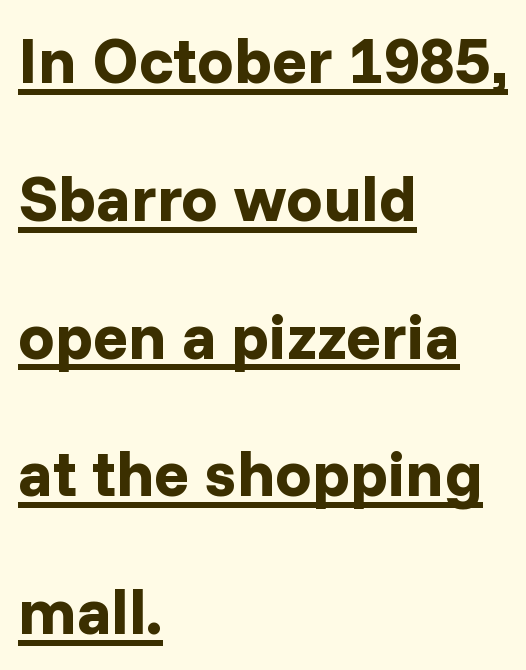
{"serif": "no", "italic": "no", "bold": "yes", "weight": "bold", "width": "normal", "stroke_contrast": "low", "x_height": "medium", "monospaced": "no", "underline": "yes", "align": "left", "line_spacing": "loose", "line_spacing_ratio": 2.12, "letter_spacing": "normal", "letter_spacing_em": 0.0, "glyph_px": 65}
